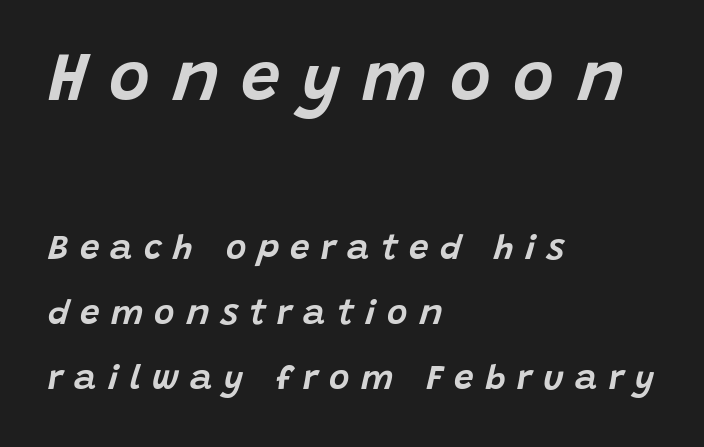
Rule under the text: the space is simply empty. The ragged edge is on the right, which tells us the setting is flush left. The specimen reads as italic at a glance. Between one letter and the next there's a generous, obvious gap. You could not count columns in this text — the font is proportionally spaced.
